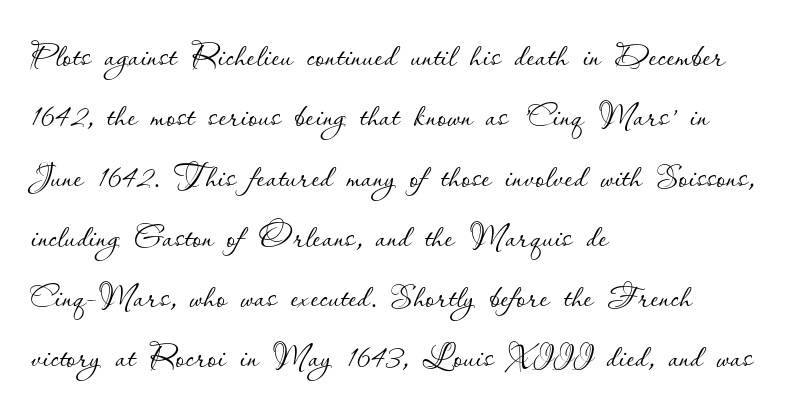
{"bold": "no", "weight": "thin", "width": "normal", "stroke_contrast": "low", "x_height": "small", "monospaced": "no", "underline": "no", "align": "left", "line_spacing": "normal", "line_spacing_ratio": 1.34, "letter_spacing": "normal", "letter_spacing_em": 0.0, "glyph_px": 45}
